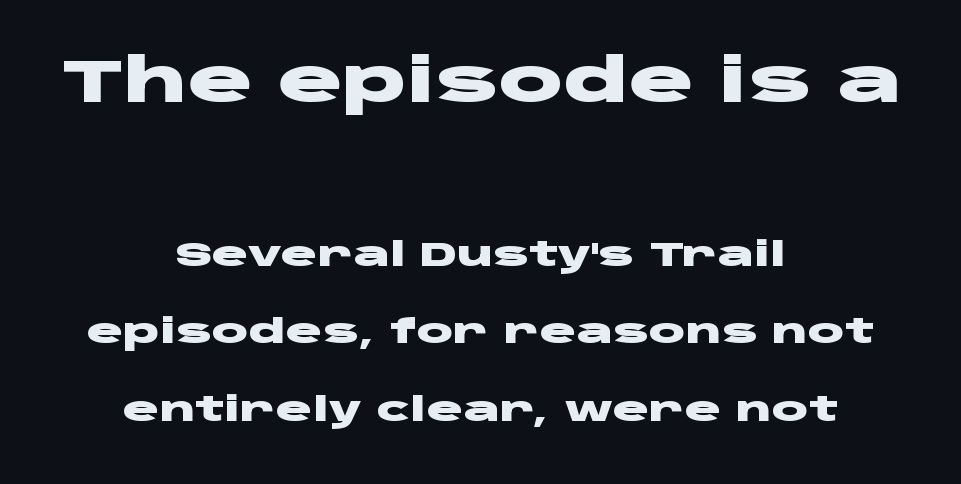
If you measured baseline to baseline, you'd find a long distance. Ordinary non-slanted type is in use. This rendering uses center alignment, leaving both contours irregular but symmetric. This rendering employs a face without finishing strokes, i.e., a sans-serif. Here the glyphs are tracked normally, forming tight word shapes.
